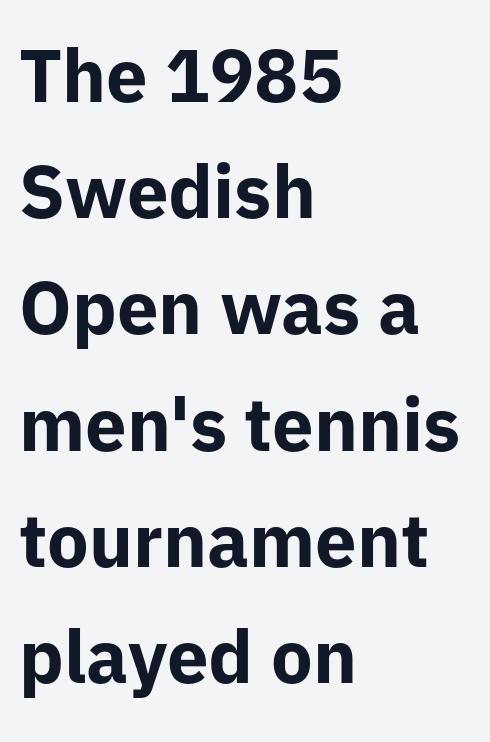
The image shows 74 px bold sans-serif type, upright; set left-aligned, normal line spacing (1.57x), normal letter spacing, not underlined; low stroke contrast and a medium x-height.
